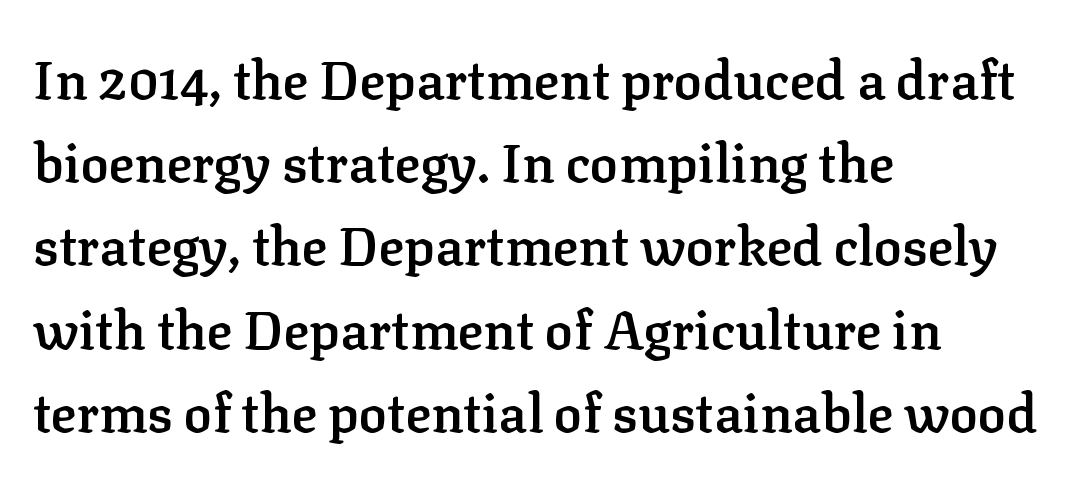
The image shows 53 px semibold serif type, upright; set left-aligned, normal line spacing (1.57x), normal letter spacing, not underlined; low stroke contrast and a medium x-height.
